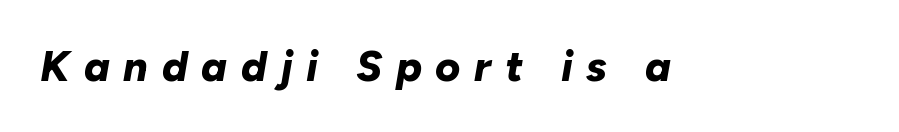
Think of a printed novel: that variable character pitch is what you see here. Caption: bold face, heavy strokes. The letters are slanted; this is an italic face. A bare baseline throughout the passage. Is the letter spacing exaggerated? Yes — the characters are pushed far apart.
